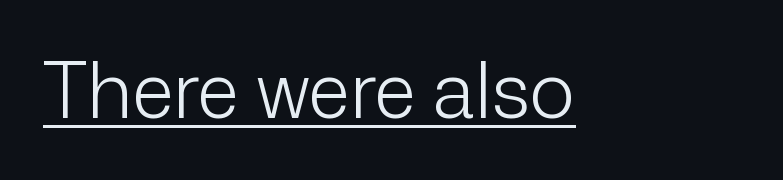
{"serif": "no", "italic": "no", "bold": "no", "weight": "light", "width": "normal", "stroke_contrast": "low", "x_height": "medium", "monospaced": "no", "underline": "yes", "letter_spacing": "normal", "letter_spacing_em": 0.0, "glyph_px": 77}
